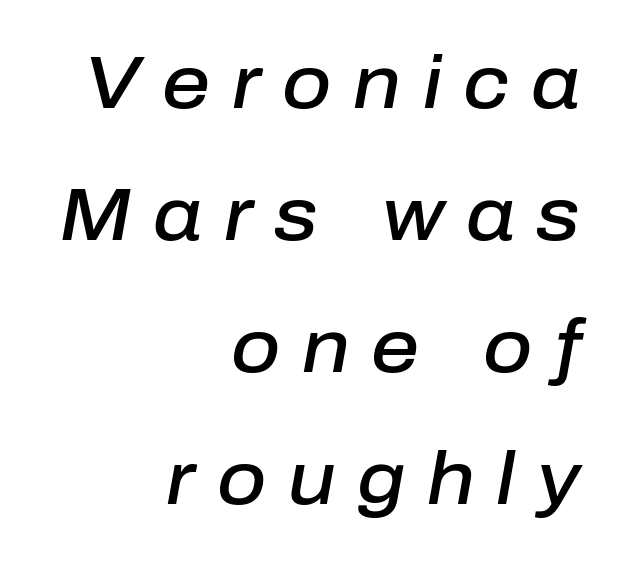
Q: Is the text bold? A: Semi-bold.
Q: Is the text italic (slanted)? A: Yes, it leans right by about 10 degrees.
Q: Is the text underlined? A: No.
Q: How is the paragraph aligned? A: Right-aligned.
Q: Is the spacing between letters normal or unusually wide? A: Unusually wide.
Q: Width (condensed, normal, or wide)? A: Normal.
Q: Stroke contrast? A: Low.
Q: x-height? A: Medium.
Q: Monospaced? A: No.
